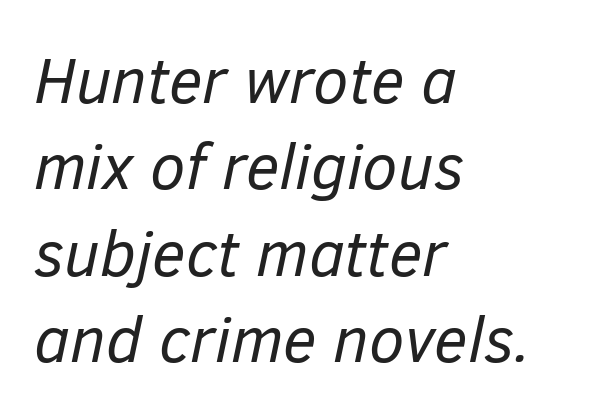
Q: Is the text bold? A: No.
Q: Is the text italic (slanted)? A: Yes, it leans right by about 12 degrees.
Q: Is the text underlined? A: No.
Q: How is the paragraph aligned? A: Left-aligned.
Q: Is the spacing between letters normal or unusually wide? A: Normal.
Q: Is the spacing between lines tight, normal or loose? A: Normal.
Q: Width (condensed, normal, or wide)? A: Normal.
Q: Stroke contrast? A: Low.
Q: x-height? A: Medium.
Q: Monospaced? A: No.
